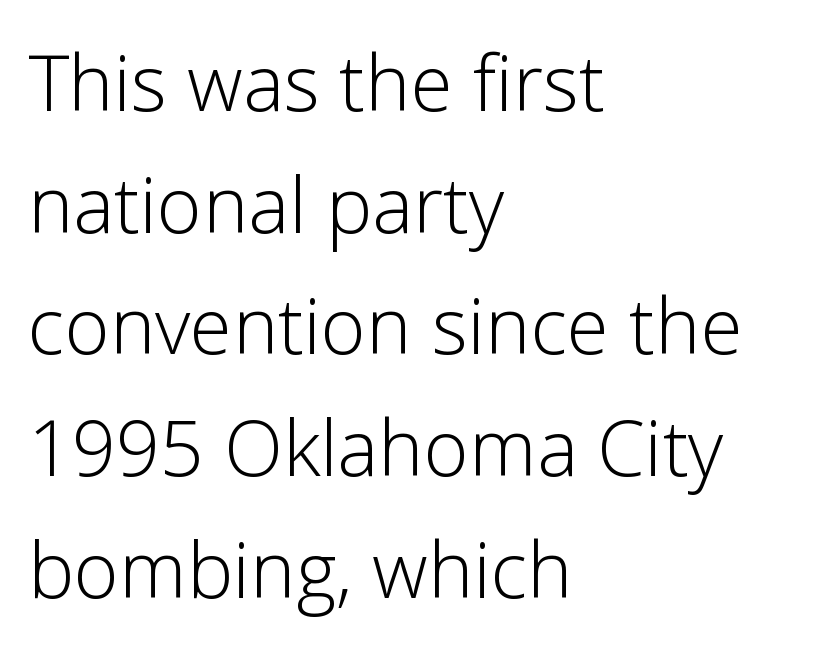
No italicization has been applied; the sample stays upright. Each line starts at the same left margin while the right side varies. Compared with typical paragraphs, the rows here are spaced about the same. The rendering shows plain stroke endings on the letterforms — a sans-serif design.
